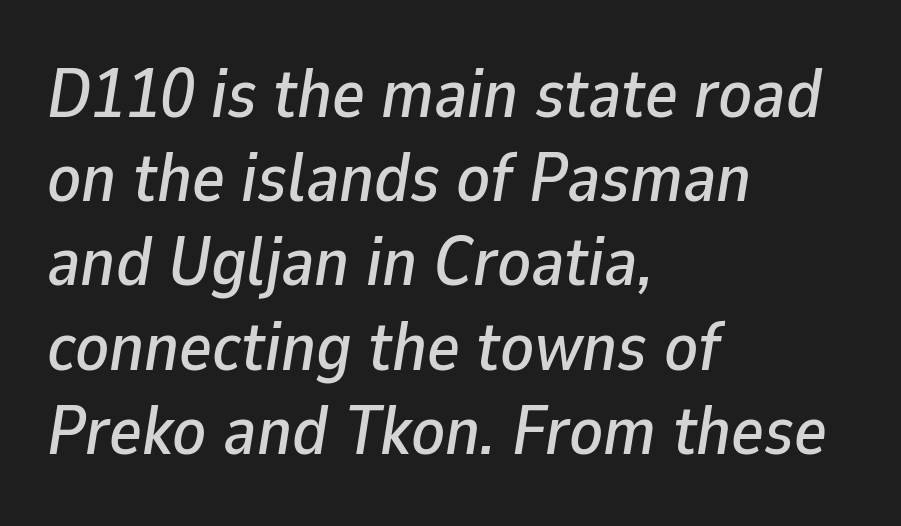
Each row of text sits above clean, open space. The glyphs look as if they've been sheared to an angle. Visually the block forms a straight wall on the left and a jagged coastline on the right. You could not count columns in this text — the font is proportionally spaced.
